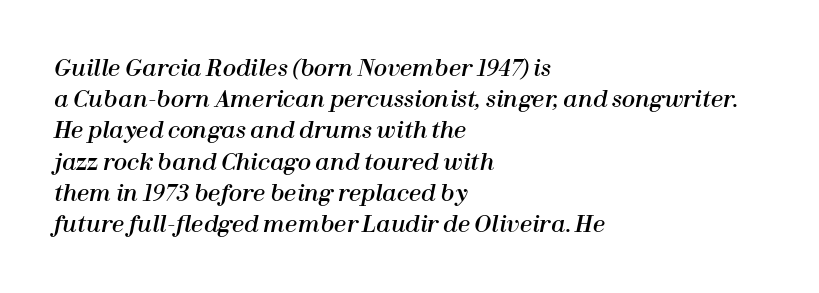
The image shows 22 px text type, italic (leaning right); set left-aligned, normal line spacing (1.42x), normal letter spacing, not underlined.
